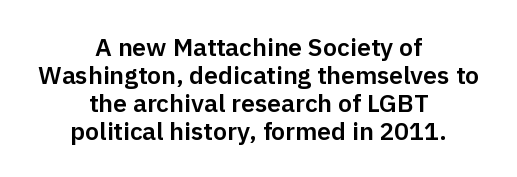
The image shows 25 px text type, upright; set centered, tight line spacing (1.12x), normal letter spacing, not underlined.
